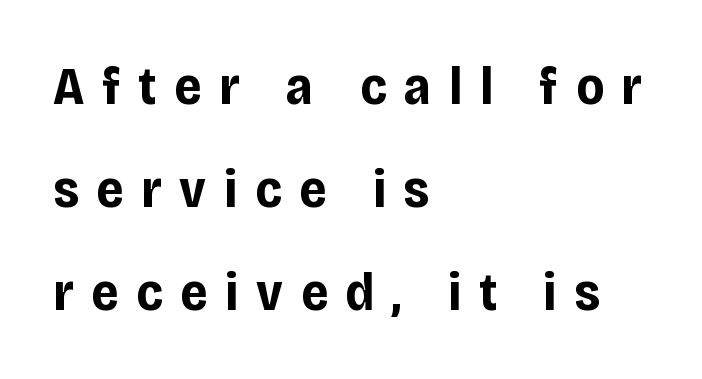
{"serif": "no", "italic": "no", "bold": "yes", "weight": "bold", "width": "condensed", "stroke_contrast": "low", "x_height": "large", "monospaced": "no", "underline": "no", "align": "left", "line_spacing": "loose", "line_spacing_ratio": 1.91, "letter_spacing": "wide", "letter_spacing_em": 0.33, "glyph_px": 54}
